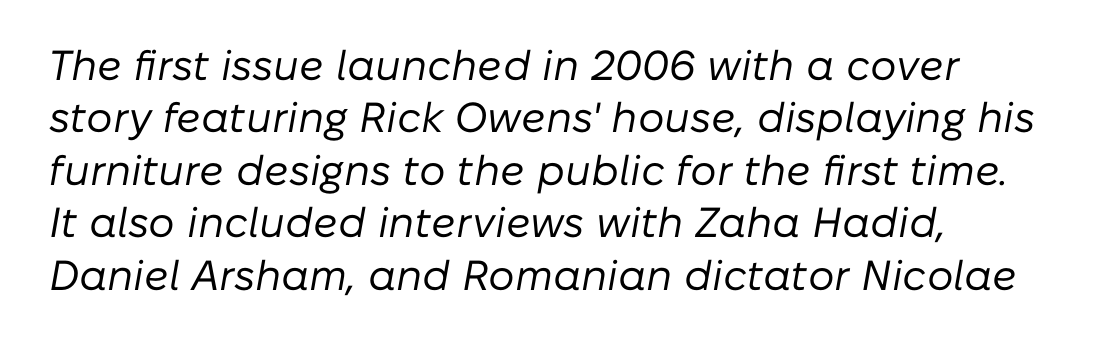
Q: Is the text bold? A: No.
Q: Is the text italic (slanted)? A: Yes, it leans right by about 10 degrees.
Q: Is the text underlined? A: No.
Q: How is the paragraph aligned? A: Left-aligned.
Q: Is the spacing between letters normal or unusually wide? A: Normal.
Q: Is the spacing between lines tight, normal or loose? A: Normal.
Q: Width (condensed, normal, or wide)? A: Normal.
Q: Stroke contrast? A: Low.
Q: x-height? A: Medium.
Q: Monospaced? A: No.
